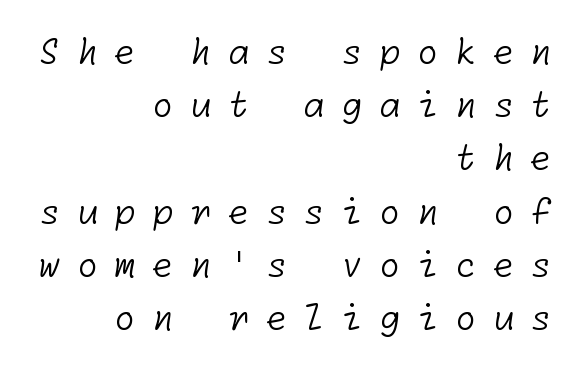
Q: Is the text bold? A: No.
Q: Is the typeface a serif or a sans-serif typeface? A: Sans-serif.
Q: Is the text underlined? A: No.
Q: How is the paragraph aligned? A: Right-aligned.
Q: Is the spacing between letters normal or unusually wide? A: Unusually wide.
Q: Is the spacing between lines tight, normal or loose? A: Normal.
Q: Width (condensed, normal, or wide)? A: Normal.
Q: Stroke contrast? A: Low.
Q: x-height? A: Medium.
